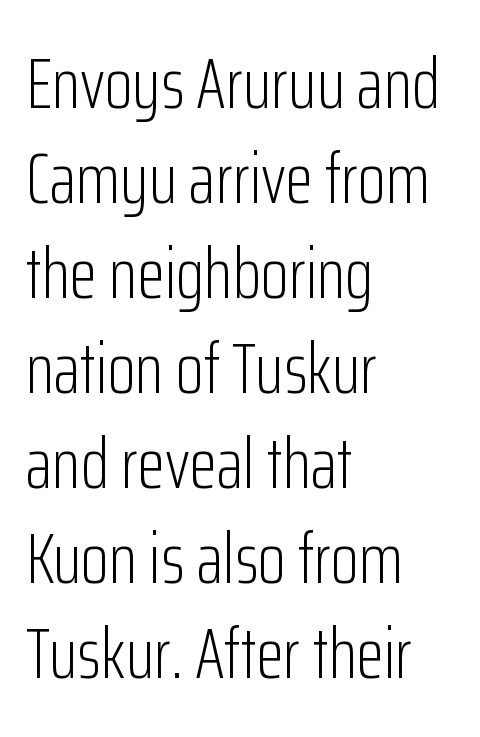
Q: Is the text bold? A: No.
Q: Is the text italic (slanted)? A: No, it is upright.
Q: Is the typeface a serif or a sans-serif typeface? A: Sans-serif.
Q: Is the text underlined? A: No.
Q: How is the paragraph aligned? A: Left-aligned.
Q: Is the spacing between letters normal or unusually wide? A: Normal.
Q: Is the spacing between lines tight, normal or loose? A: Normal.
Q: Width (condensed, normal, or wide)? A: Condensed.
Q: Stroke contrast? A: Low.
Q: x-height? A: Medium.
Q: Monospaced? A: No.
